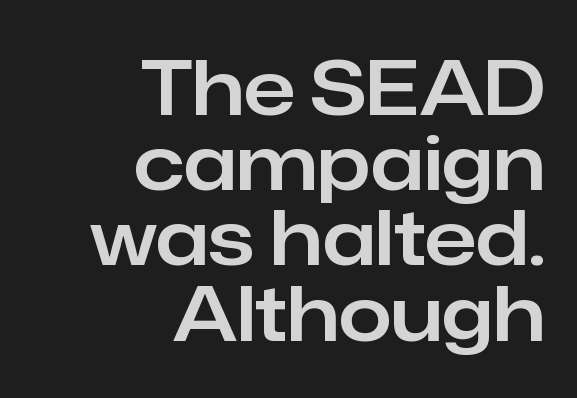
{"serif": "no", "italic": "no", "width": "normal", "stroke_contrast": "low", "x_height": "medium", "monospaced": "no", "underline": "no", "align": "right", "line_spacing": "tight", "line_spacing_ratio": 0.99, "letter_spacing": "normal", "letter_spacing_em": 0.0, "glyph_px": 76}
